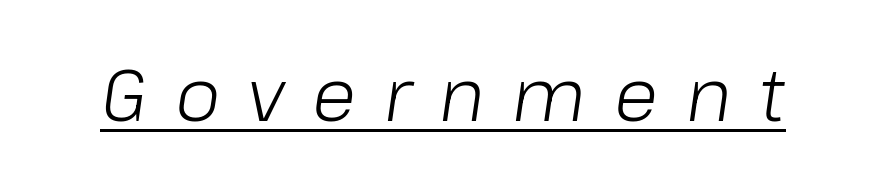
{"italic": "yes", "lean": "right", "slant_degrees": 8, "bold": "no", "weight": "light", "width": "normal", "stroke_contrast": "low", "x_height": "medium", "monospaced": "no", "underline": "yes", "letter_spacing": "wide", "letter_spacing_em": 0.38, "glyph_px": 73}
